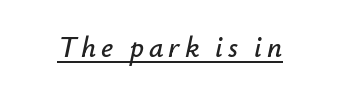
Note the varied advance widths — an 'i' is clearly narrower than an 'm'. The typography opts for an oblique posture over an upright one. The sample's only ornament is a line tracing under the words.
